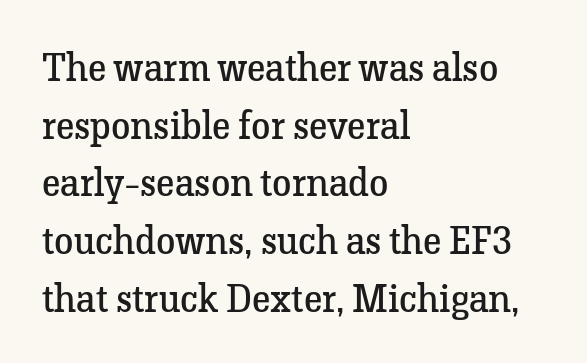
Q: Is the text bold? A: No.
Q: Is the text italic (slanted)? A: No, it is upright.
Q: Is the typeface a serif or a sans-serif typeface? A: Serif.
Q: Is the text underlined? A: No.
Q: How is the paragraph aligned? A: Left-aligned.
Q: Is the spacing between letters normal or unusually wide? A: Normal.
Q: Is the spacing between lines tight, normal or loose? A: Normal.
Q: Width (condensed, normal, or wide)? A: Normal.
Q: Stroke contrast? A: Low.
Q: x-height? A: Medium.
Q: Monospaced? A: No.
